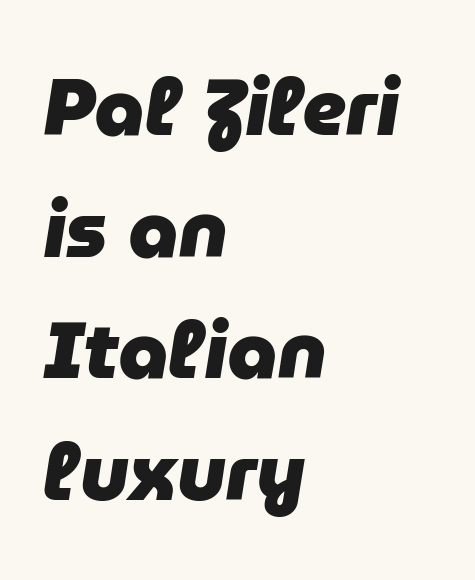
The image shows 79 px heavy type, italic (leaning right); set left-aligned, normal line spacing (1.54x), normal letter spacing, not underlined; low stroke contrast and a medium x-height.
